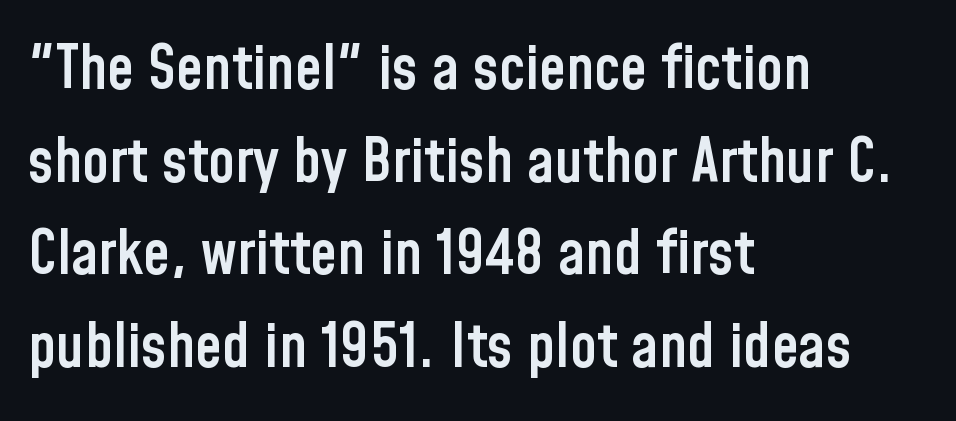
The image shows 61 px semibold, condensed sans-serif type, upright; set left-aligned, normal line spacing (1.52x), normal letter spacing, not underlined; low stroke contrast and a medium x-height.
